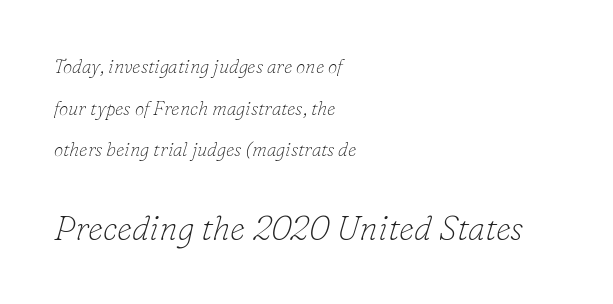
The image shows 34 px thin serif type, italic (leaning right); set left-aligned, loose line spacing (2.19x), normal letter spacing, not underlined; the second (bottom) block is 1.79x larger; low stroke contrast and a small x-height.
